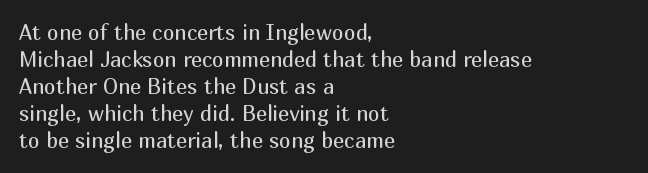
{"italic": "no", "bold": "no", "underline": "no", "align": "left", "line_spacing": "normal", "line_spacing_ratio": 1.29, "letter_spacing": "normal", "letter_spacing_em": 0.0, "glyph_px": 21}
